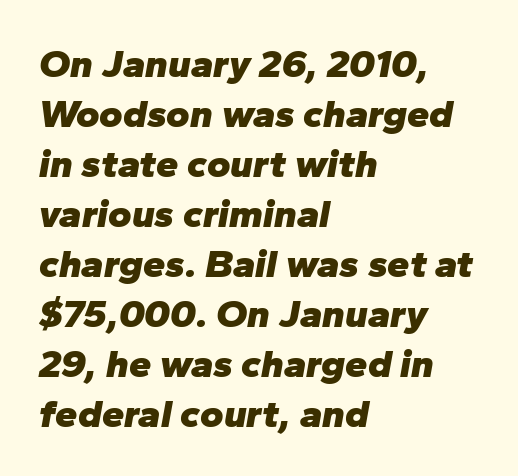
The horizontal fit of the characters is conventional and even. Set as a true bold cut, around the 700 mark. The setting favours the left margin, as ordinary paragraphs usually do. Here the designer chose a conventional face with non-uniform glyph widths.
